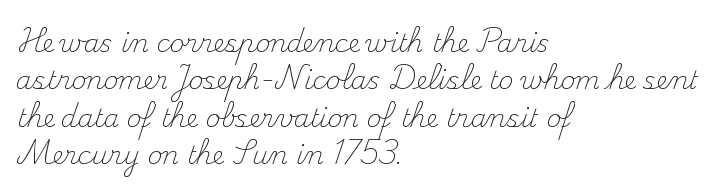
The image shows 25 px text type; set left-aligned, normal line spacing (1.5x), normal letter spacing, not underlined.
